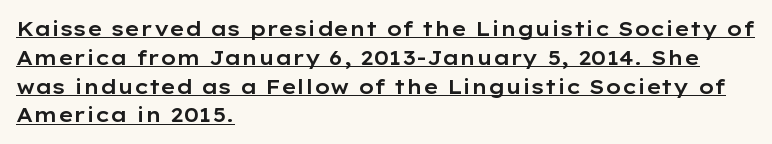
Q: Is the text italic (slanted)? A: No, it is upright.
Q: Is the text underlined? A: Yes.
Q: How is the paragraph aligned? A: Left-aligned.
Q: Is the spacing between letters normal or unusually wide? A: Normal.
Q: Is the spacing between lines tight, normal or loose? A: Normal.
